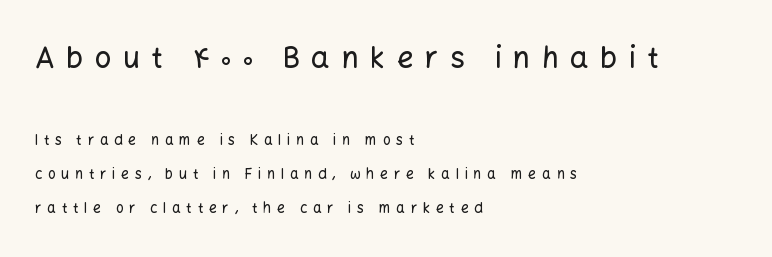
The image shows 29 px sans-serif type, upright; set left-aligned, loose line spacing (2.42x), unusually wide letter spacing (+0.4 em), not underlined; the first (top) block is 2.07x larger; low stroke contrast and a medium x-height.
